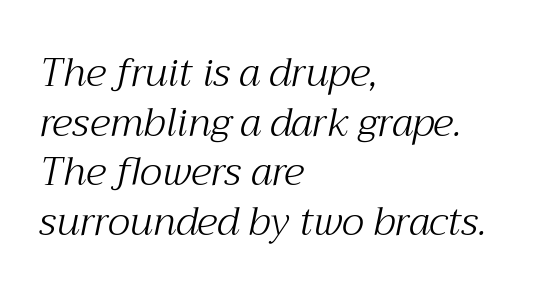
Q: Is the text bold? A: No.
Q: Is the text italic (slanted)? A: Yes, it leans right by about 12 degrees.
Q: Is the typeface a serif or a sans-serif typeface? A: Serif.
Q: Is the text underlined? A: No.
Q: How is the paragraph aligned? A: Left-aligned.
Q: Is the spacing between letters normal or unusually wide? A: Normal.
Q: Is the spacing between lines tight, normal or loose? A: Normal.
Q: Width (condensed, normal, or wide)? A: Normal.
Q: Stroke contrast? A: Medium.
Q: x-height? A: Medium.
Q: Monospaced? A: No.
